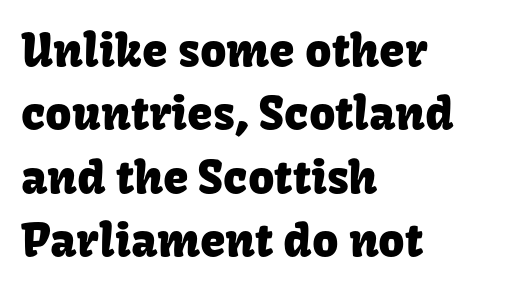
The typeface chosen for these lines omits serifs. Teacher's note: observe the even left margin — that is flush-left alignment. Note the varied advance widths — an 'i' is clearly narrower than an 'm'. Designer's note — italics off, roman on. Reading down the column, the eye jumps a familiar distance to each next line. Glance below the letters and you will spot only blank space.
